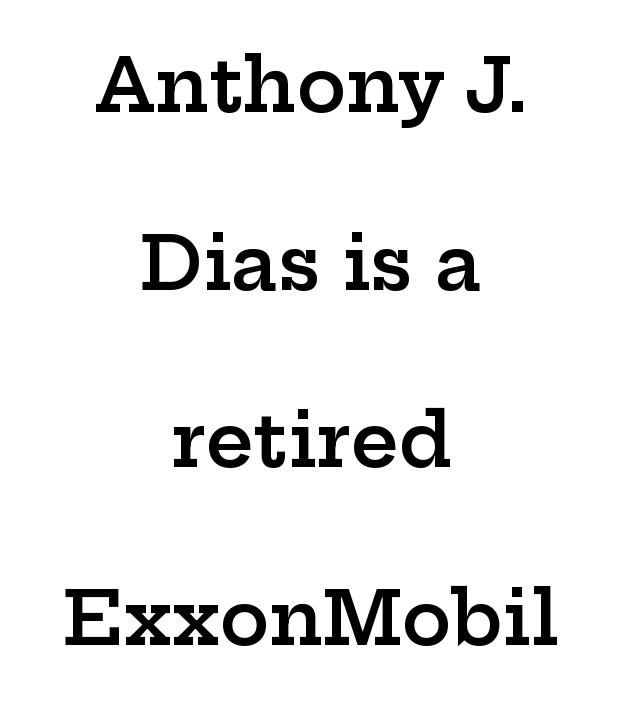
The image shows 74 px semibold, wide serif type, upright; set centered, loose line spacing (2.4x), normal letter spacing, not underlined; low stroke contrast and a medium x-height.
